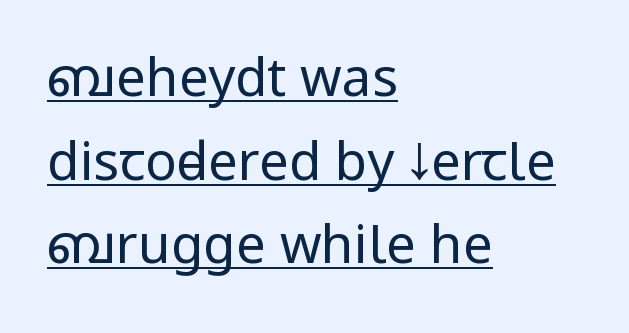
Q: Is the text bold? A: No.
Q: Is the text italic (slanted)? A: No, it is upright.
Q: Is the typeface a serif or a sans-serif typeface? A: Sans-serif.
Q: Is the text underlined? A: Yes.
Q: How is the paragraph aligned? A: Left-aligned.
Q: Is the spacing between letters normal or unusually wide? A: Normal.
Q: Is the spacing between lines tight, normal or loose? A: Normal.
Q: Width (condensed, normal, or wide)? A: Condensed.
Q: Stroke contrast? A: Low.
